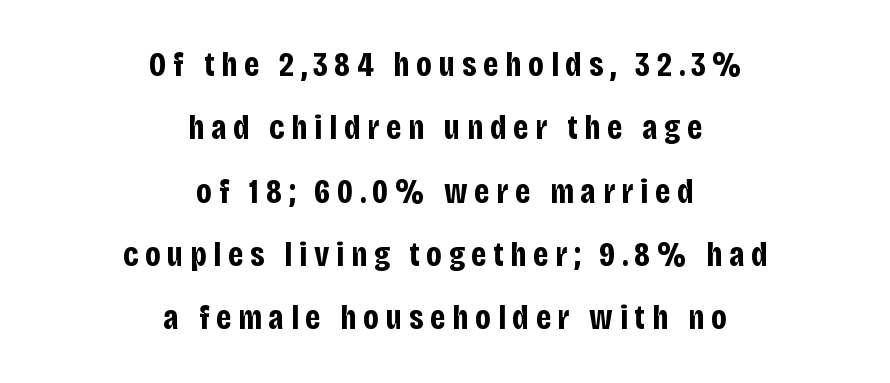
{"serif": "no", "italic": "no", "bold": "yes", "weight": "bold", "width": "condensed", "stroke_contrast": "low", "x_height": "large", "monospaced": "no", "underline": "no", "align": "center", "line_spacing_ratio": 1.81, "glyph_px": 35}
